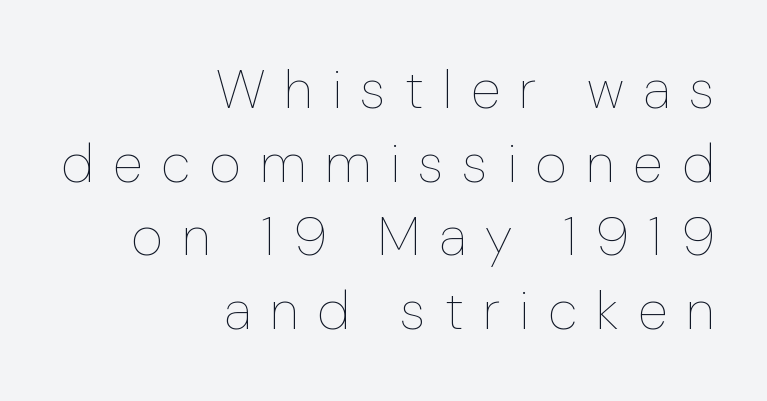
Q: Is the text bold? A: No.
Q: Is the text italic (slanted)? A: No, it is upright.
Q: Is the text underlined? A: No.
Q: How is the paragraph aligned? A: Right-aligned.
Q: Is the spacing between letters normal or unusually wide? A: Unusually wide.
Q: Is the spacing between lines tight, normal or loose? A: Normal.
Q: Width (condensed, normal, or wide)? A: Normal.
Q: Stroke contrast? A: Low.
Q: x-height? A: Medium.
Q: Monospaced? A: No.
